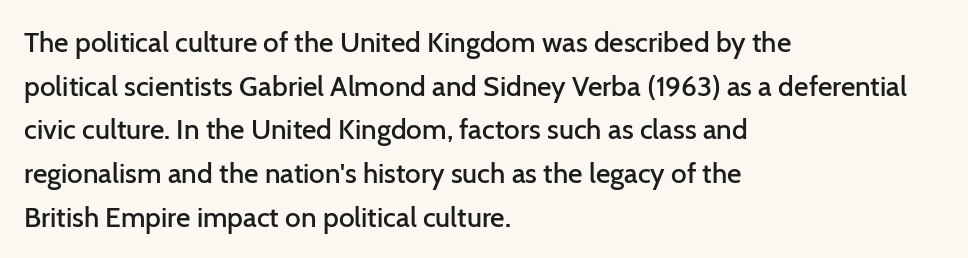
The space directly below the letters is spotless. Each new line begins a customary step beneath the previous one. On the weight axis this lands at semibold, roughly 600. You could not count columns in this text — the font is proportionally spaced.
